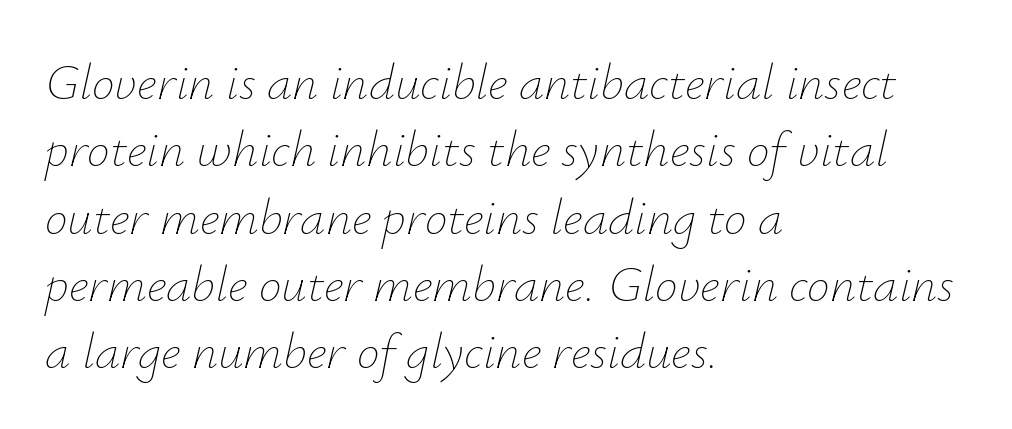
Q: Is the text bold? A: No.
Q: Is the text italic (slanted)? A: Yes, it leans right by about 12 degrees.
Q: Is the text underlined? A: No.
Q: How is the paragraph aligned? A: Left-aligned.
Q: Is the spacing between letters normal or unusually wide? A: Normal.
Q: Is the spacing between lines tight, normal or loose? A: Normal.
Q: Width (condensed, normal, or wide)? A: Normal.
Q: Stroke contrast? A: Low.
Q: x-height? A: Small.
Q: Monospaced? A: No.
